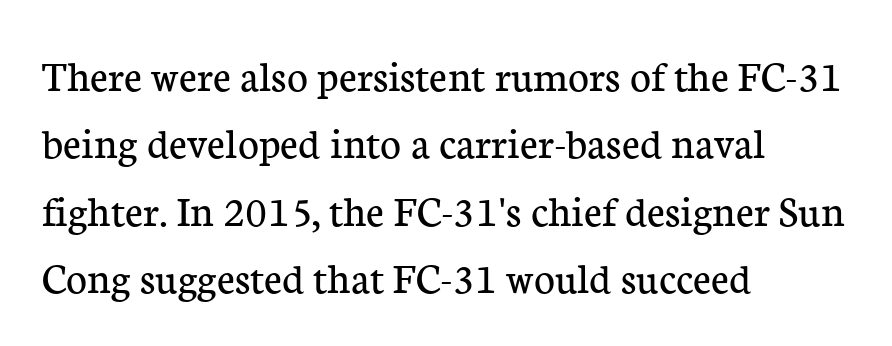
Do the letters lean? They stand straight. Words float on clear page, feet unadorned. Vertical spacing — default. Note the varied advance widths — an 'i' is clearly narrower than an 'm'. No extra ink here — the face is not bold. The glyphs in this specimen are seriffed.
